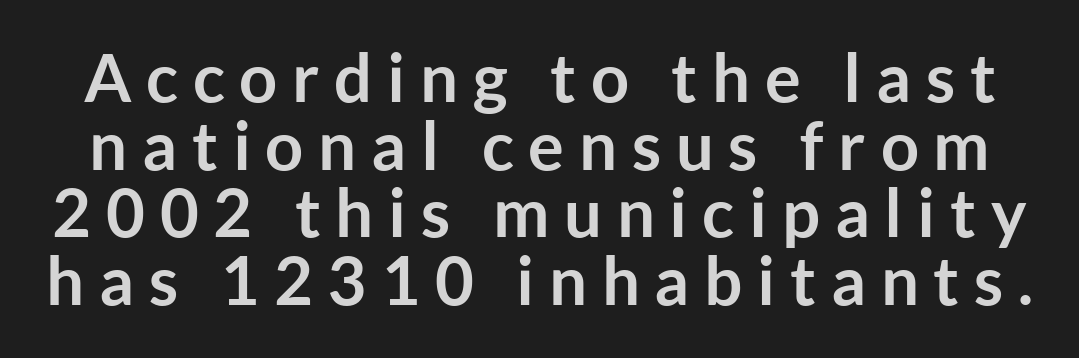
I'd describe the lettering as bold — thick and assertive. Is there any slant? The stems are plumb. These lines are rendered in a variable-pitch font. Plain, unruled lines of type. The passage shown is typeset with a sans-serif family.
